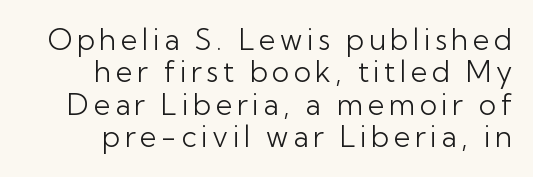
The image shows 29 px light sans-serif type, upright; set tight line spacing (1.12x), not underlined; low stroke contrast and a medium x-height.
